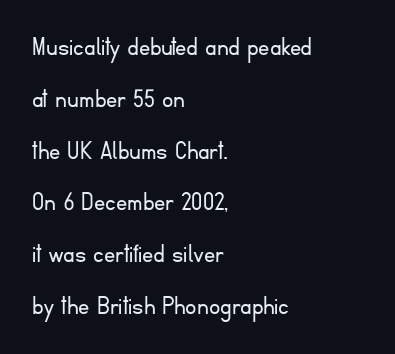
Q: Is the text bold? A: No.
Q: Is the text italic (slanted)? A: No, it is upright.
Q: Is the typeface a serif or a sans-serif typeface? A: Sans-serif.
Q: Is the text underlined? A: No.
Q: How is the paragraph aligned? A: Left-aligned.
Q: Is the spacing between letters normal or unusually wide? A: Normal.
Q: Width (condensed, normal, or wide)? A: Normal.
Q: Stroke contrast? A: Low.
Q: x-height? A: Small.
Q: Monospaced? A: No.
